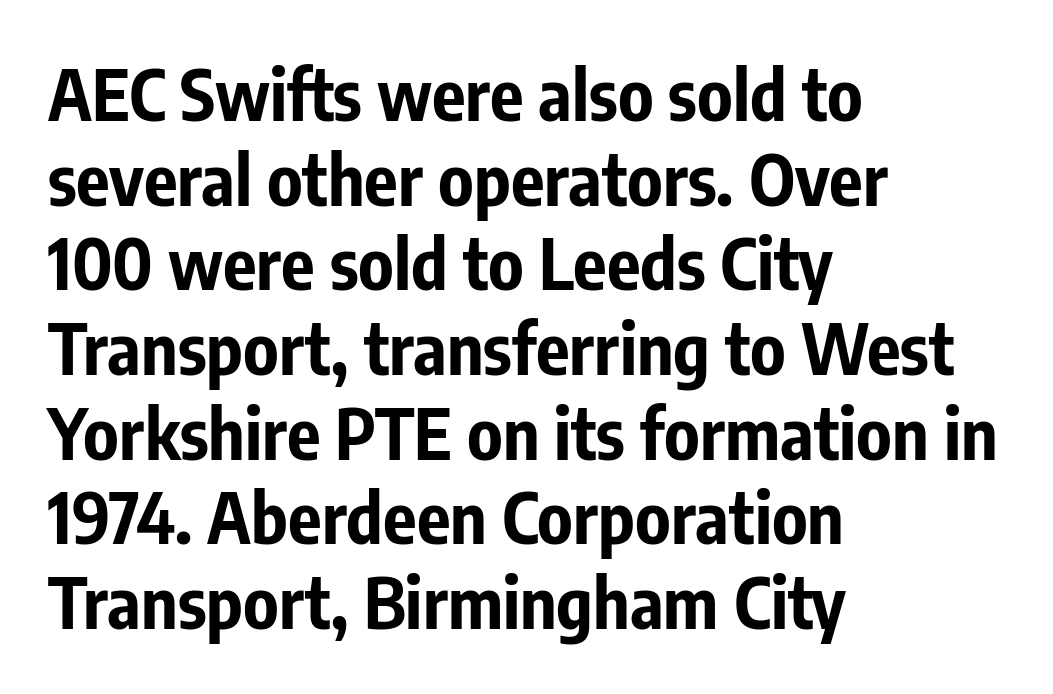
{"serif": "no", "italic": "no", "bold": "yes", "weight": "bold", "width": "condensed", "stroke_contrast": "low", "x_height": "medium", "monospaced": "no", "underline": "no", "align": "left", "line_spacing_ratio": 1.21, "letter_spacing": "normal", "letter_spacing_em": 0.0, "glyph_px": 70}
